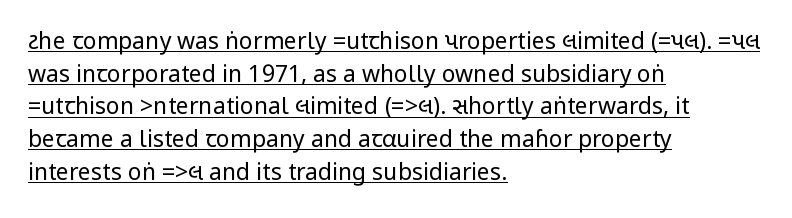
Q: Is the text bold? A: No.
Q: Is the text italic (slanted)? A: No, it is upright.
Q: Is the text underlined? A: Yes.
Q: How is the paragraph aligned? A: Left-aligned.
Q: Is the spacing between letters normal or unusually wide? A: Normal.
Q: Is the spacing between lines tight, normal or loose? A: Normal.
